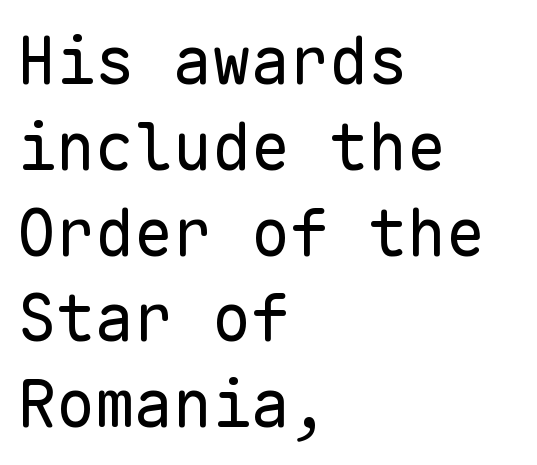
{"serif": "no", "italic": "no", "bold": "no", "weight": "regular", "width": "normal", "stroke_contrast": "low", "x_height": "medium", "monospaced": "yes", "underline": "no", "align": "left", "line_spacing": "normal", "line_spacing_ratio": 1.32, "letter_spacing": "normal", "letter_spacing_em": 0.0, "glyph_px": 65}
